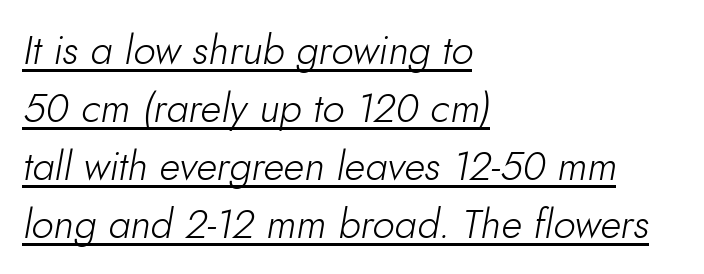
Descenders here cross a horizontal rule under the line. Designer's note — italics engaged. Caption: standard tracking, unaltered. One-word summary of the alignment: left. No extra ink here — the face is not bold. Character widths vary here, with narrow letters taking less room than wide ones.
